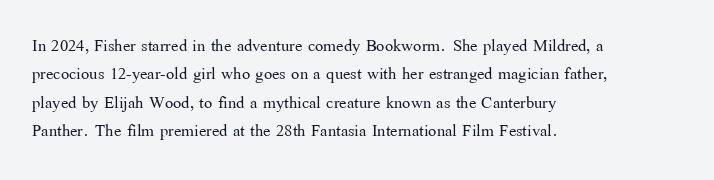
The image shows 22 px text type, upright; set left-aligned, normal line spacing (1.29x), normal letter spacing, not underlined.
